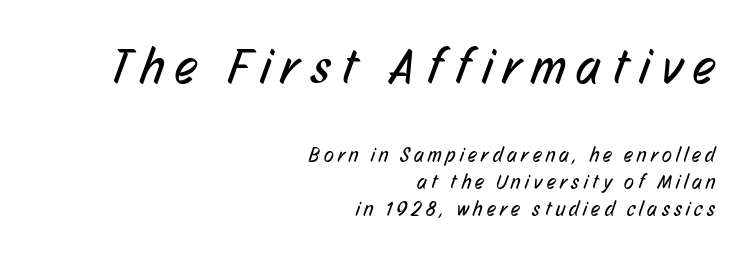
{"serif": "no", "bold": "no", "weight": "regular", "width": "condensed", "stroke_contrast": "low", "x_height": "medium", "monospaced": "no", "underline": "no", "align": "right", "line_spacing": "normal", "line_spacing_ratio": 1.34, "letter_spacing": "wide", "letter_spacing_em": 0.22, "larger_block": "first", "size_ratio": 2.5, "glyph_px": 50}
